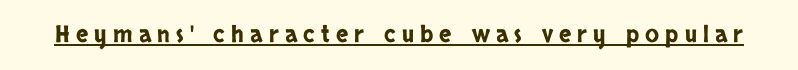
Q: Is the text italic (slanted)? A: No, it is upright.
Q: Is the text underlined? A: Yes.
Q: Is the spacing between letters normal or unusually wide? A: Unusually wide.
